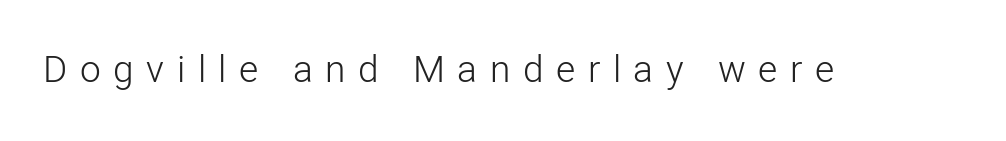
The image shows 37 px light sans-serif type, upright; set unusually wide letter spacing (+0.34 em), not underlined; low stroke contrast and a medium x-height.
